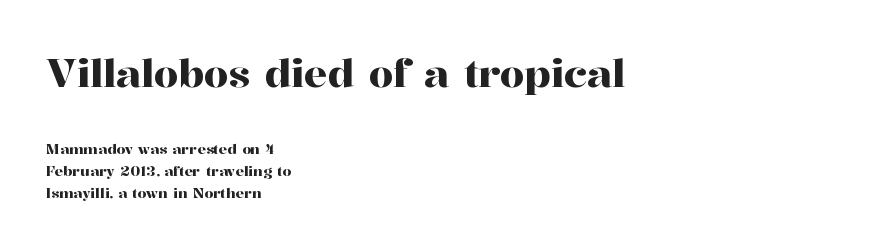
Think of a printed novel: that variable character pitch is what you see here. This is roman type, the default non-slanted kind. In CSS terms this would be text-align: left. This is serif lettering, the kind often seen in printed books. There is no visible air inserted between adjacent glyphs.
